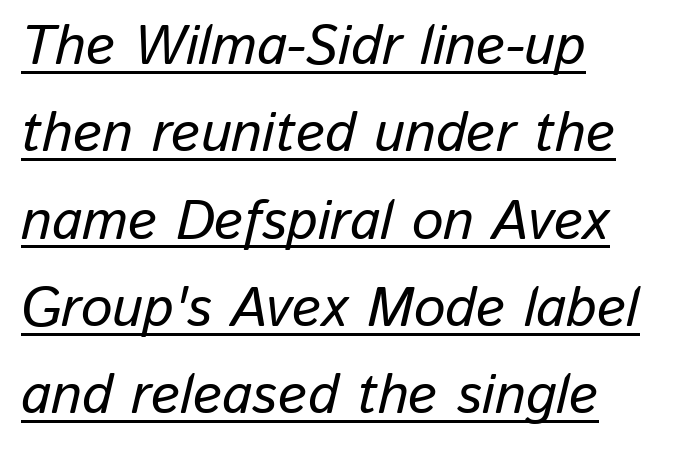
{"italic": "yes", "lean": "right", "slant_degrees": 13, "width": "normal", "stroke_contrast": "low", "x_height": "medium", "monospaced": "no", "underline": "yes", "align": "left", "line_spacing": "normal", "line_spacing_ratio": 1.56, "letter_spacing": "normal", "letter_spacing_em": 0.0, "glyph_px": 56}
